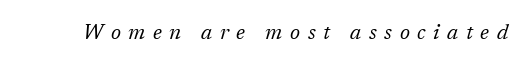
Q: Is the text bold? A: No.
Q: Is the text italic (slanted)? A: Yes, it leans right by about 17 degrees.
Q: Is the text underlined? A: No.
Q: Is the spacing between letters normal or unusually wide? A: Unusually wide.
